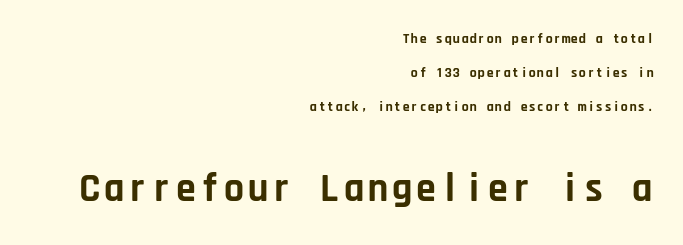
Q: Is the text bold? A: Yes.
Q: Is the text italic (slanted)? A: No, it is upright.
Q: Is the typeface a serif or a sans-serif typeface? A: Sans-serif.
Q: Is the text underlined? A: No.
Q: How is the paragraph aligned? A: Right-aligned.
Q: Is the spacing between letters normal or unusually wide? A: Normal.
Q: Is the spacing between lines tight, normal or loose? A: Loose.
Q: Which block of text is set in a larger size, the first (top) or the second (bottom)? A: The second (bottom) one.
Q: Width (condensed, normal, or wide)? A: Normal.
Q: Stroke contrast? A: Low.
Q: x-height? A: Large.
Q: Monospaced? A: Yes.
